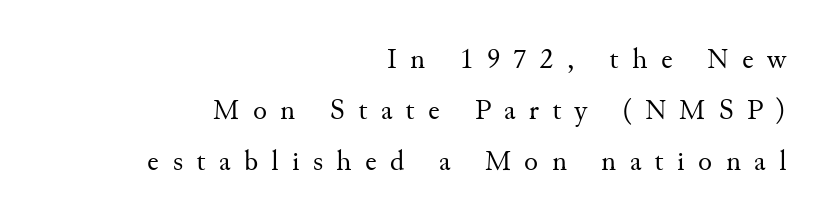
The words here are not underlined. Note: serifs present on the glyphs. Is the block centered? No — it sits flush against the right margin. No chunkiness to these letters — they're not bold.
